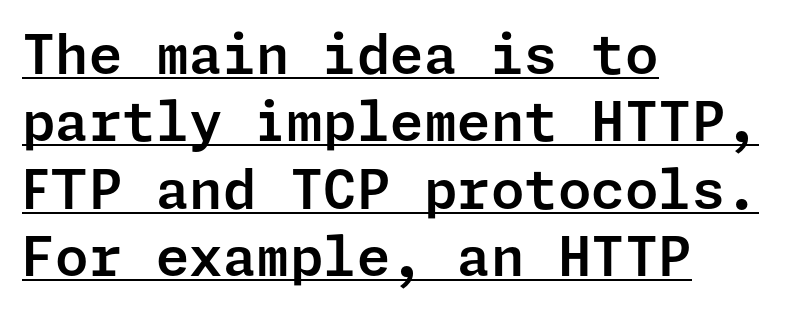
Q: Is the text italic (slanted)? A: No, it is upright.
Q: Is the typeface a serif or a sans-serif typeface? A: Sans-serif.
Q: Is the text underlined? A: Yes.
Q: How is the paragraph aligned? A: Left-aligned.
Q: Is the spacing between letters normal or unusually wide? A: Normal.
Q: Is the spacing between lines tight, normal or loose? A: Normal.
Q: Width (condensed, normal, or wide)? A: Normal.
Q: Stroke contrast? A: Low.
Q: x-height? A: Medium.
